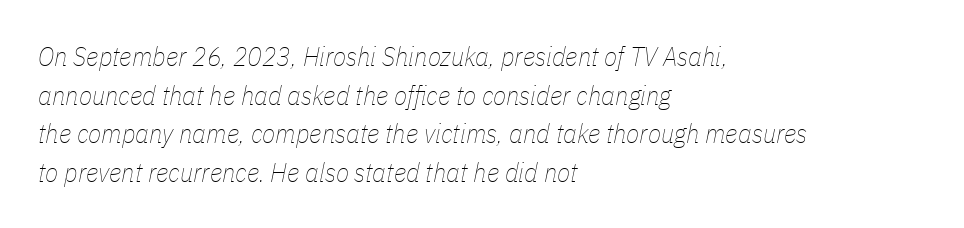
The strip under each line holds only bare page. The axis of the letterforms is tilted away from vertical. A normal amount of white space separates one row of letters from the next. Nothing heavy about these letters — not bold at all. How are the letters spaced? Ordinarily, with no added tracking. These lines stack with their left ends in a neat column.
